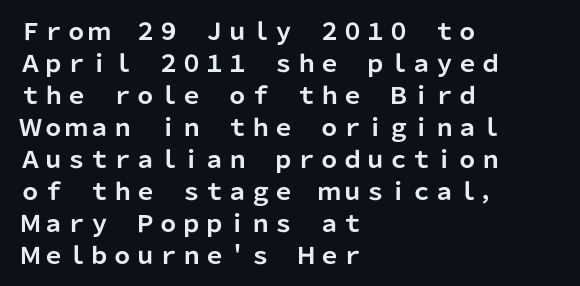
{"italic": "no", "bold": "yes", "underline": "no", "align": "left", "line_spacing": "normal", "line_spacing_ratio": 1.39, "letter_spacing": "normal", "letter_spacing_em": 0.0, "glyph_px": 23}
